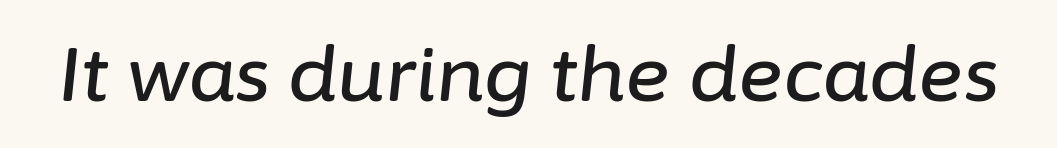
{"italic": "yes", "lean": "right", "slant_degrees": 6, "width": "normal", "stroke_contrast": "low", "x_height": "medium", "monospaced": "no", "underline": "no", "letter_spacing": "normal", "letter_spacing_em": 0.0, "glyph_px": 76}
